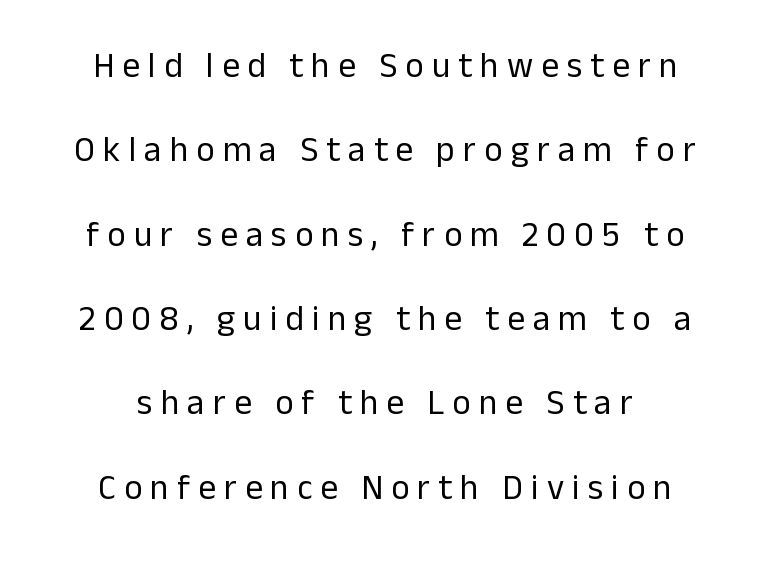
The image shows 35 px regular-weight sans-serif type, upright; set centered, loose line spacing (2.41x), unusually wide letter spacing (+0.23 em), not underlined; low stroke contrast and a medium x-height.
